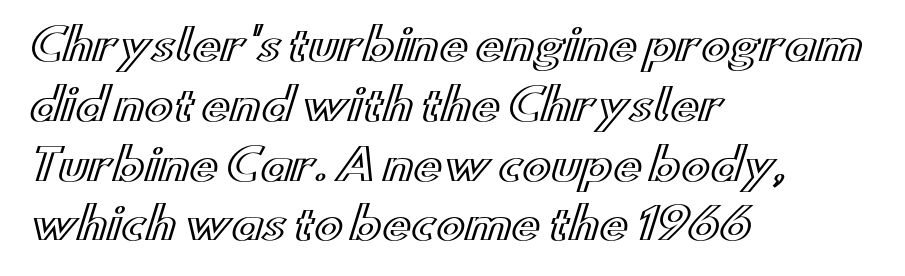
Alignment: flush left. What stands out about the letter spacing? Nothing — it is the standard amount. Looks like regular typesetting: each glyph gets only the width it needs. Type without underlining. The designer left line spacing at the default.
